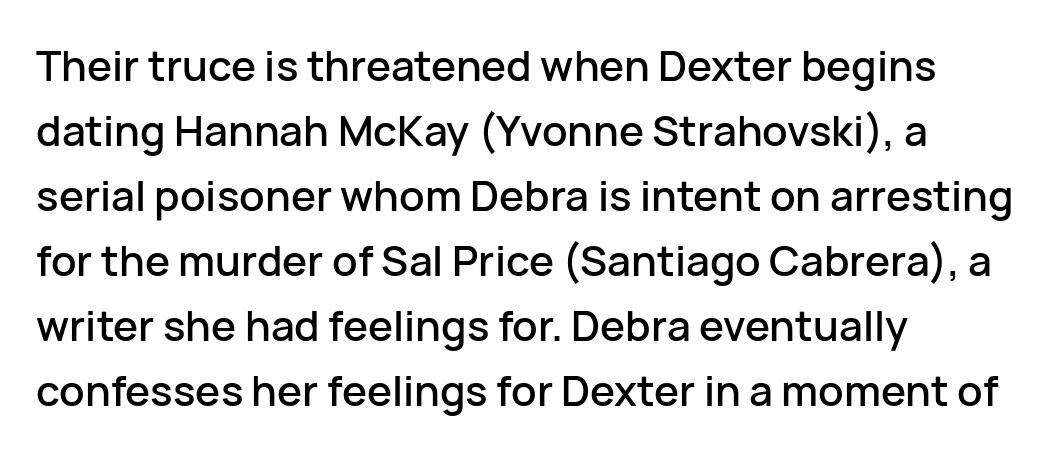
The image shows 42 px sans-serif type, upright; set left-aligned, normal line spacing (1.55x), normal letter spacing, not underlined; low stroke contrast and a medium x-height.
